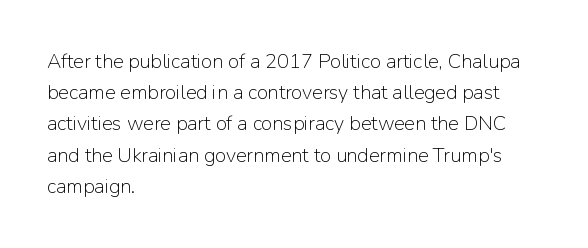
Q: Is the text bold? A: No.
Q: Is the text italic (slanted)? A: No, it is upright.
Q: Is the text underlined? A: No.
Q: How is the paragraph aligned? A: Left-aligned.
Q: Is the spacing between letters normal or unusually wide? A: Normal.
Q: Is the spacing between lines tight, normal or loose? A: Normal.
